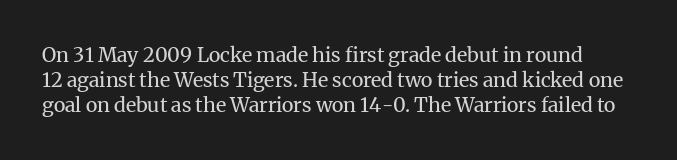
When letters stand straight like this, we call the style roman or upright. Bold? No — there's no thickening of the strokes. Letters rest on an invisible, unmarked baseline. Letter spacing: default.
